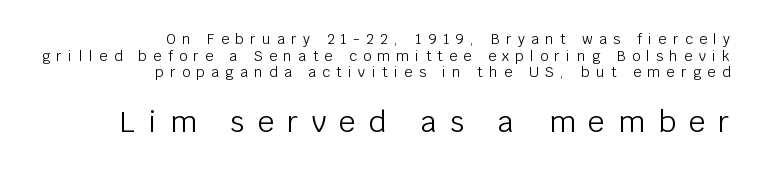
{"serif": "no", "italic": "no", "bold": "no", "weight": "light", "width": "normal", "stroke_contrast": "low", "x_height": "large", "monospaced": "no", "underline": "no", "align": "right", "line_spacing_ratio": 1.19, "letter_spacing": "wide", "letter_spacing_em": 0.46, "larger_block": "second", "size_ratio": 2.07, "glyph_px": 29}
